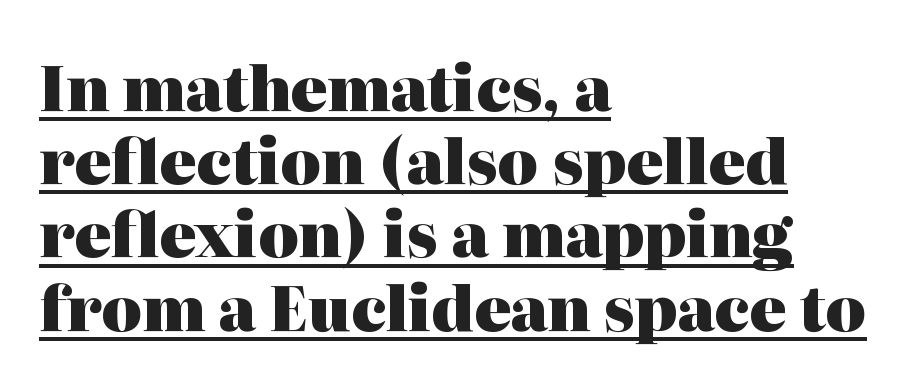
{"serif": "yes", "italic": "no", "bold": "yes", "weight": "heavy", "width": "normal", "stroke_contrast": "high", "x_height": "medium", "monospaced": "no", "underline": "yes", "align": "left", "line_spacing_ratio": 1.2, "letter_spacing": "normal", "letter_spacing_em": 0.0, "glyph_px": 61}
